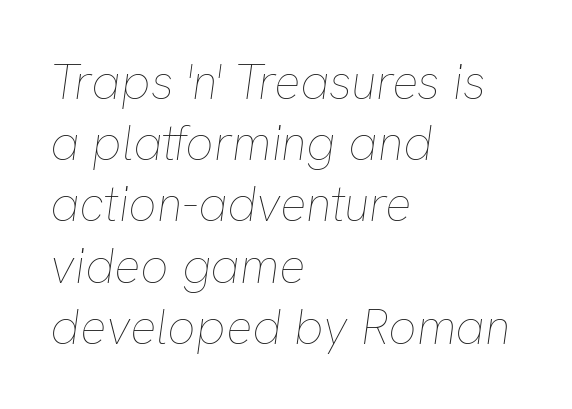
{"italic": "yes", "lean": "right", "slant_degrees": 8, "bold": "no", "weight": "thin", "width": "normal", "stroke_contrast": "low", "x_height": "medium", "monospaced": "no", "underline": "no", "align": "left", "line_spacing": "normal", "line_spacing_ratio": 1.25, "letter_spacing": "normal", "letter_spacing_em": 0.0, "glyph_px": 49}
